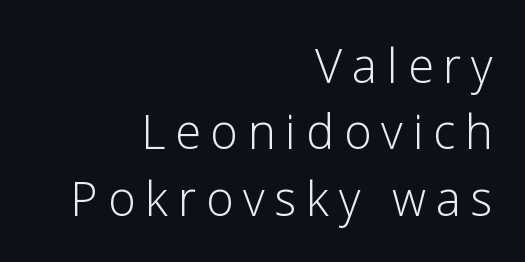
{"serif": "no", "italic": "no", "bold": "no", "weight": "light", "width": "normal", "stroke_contrast": "low", "x_height": "medium", "monospaced": "no", "underline": "no", "align": "right", "line_spacing": "normal", "line_spacing_ratio": 1.41, "letter_spacing": "wide", "letter_spacing_em": 0.21, "glyph_px": 47}
